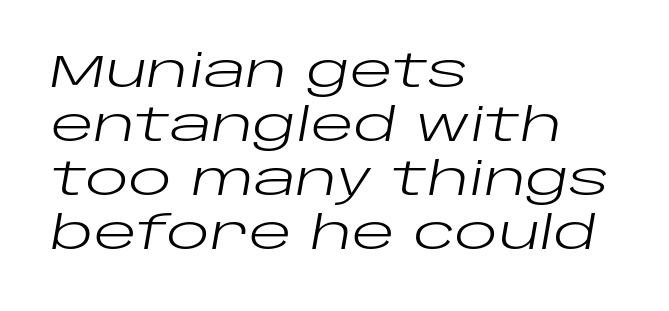
Q: Is the text bold? A: No.
Q: Is the text italic (slanted)? A: Yes, it leans right by about 10 degrees.
Q: Is the text underlined? A: No.
Q: How is the paragraph aligned? A: Left-aligned.
Q: Is the spacing between letters normal or unusually wide? A: Normal.
Q: Width (condensed, normal, or wide)? A: Wide.
Q: Stroke contrast? A: Low.
Q: x-height? A: Large.
Q: Monospaced? A: No.
